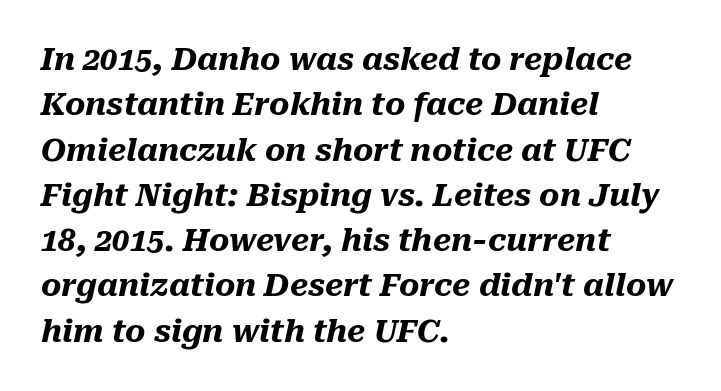
Q: Is the text bold? A: Yes.
Q: Is the text italic (slanted)? A: Yes, it leans right by about 10 degrees.
Q: Is the text underlined? A: No.
Q: How is the paragraph aligned? A: Left-aligned.
Q: Is the spacing between letters normal or unusually wide? A: Normal.
Q: Is the spacing between lines tight, normal or loose? A: Normal.
Q: Width (condensed, normal, or wide)? A: Normal.
Q: Stroke contrast? A: Medium.
Q: x-height? A: Medium.
Q: Monospaced? A: No.
